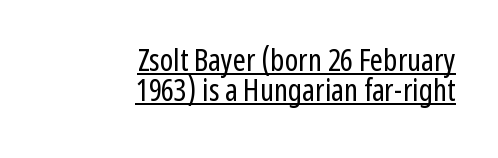
{"serif": "no", "italic": "no", "bold": "no", "weight": "regular", "width": "condensed", "stroke_contrast": "low", "x_height": "medium", "monospaced": "no", "underline": "yes", "align": "right", "line_spacing": "tight", "line_spacing_ratio": 0.97, "letter_spacing": "normal", "letter_spacing_em": 0.0, "glyph_px": 31}
